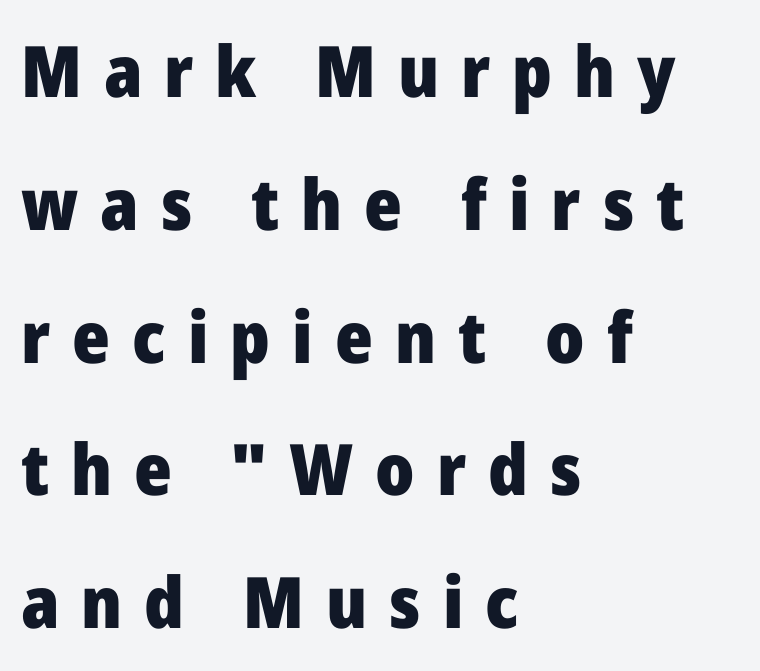
Q: Is the text bold? A: Yes.
Q: Is the text italic (slanted)? A: No, it is upright.
Q: Is the typeface a serif or a sans-serif typeface? A: Sans-serif.
Q: Is the text underlined? A: No.
Q: How is the paragraph aligned? A: Left-aligned.
Q: Is the spacing between letters normal or unusually wide? A: Unusually wide.
Q: Width (condensed, normal, or wide)? A: Normal.
Q: Stroke contrast? A: Low.
Q: x-height? A: Medium.
Q: Monospaced? A: No.
